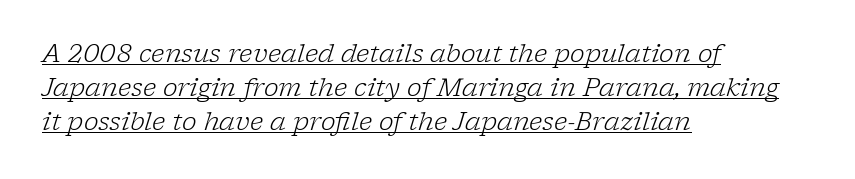
The image shows 25 px text type, italic (leaning right); set left-aligned, normal line spacing (1.37x), normal letter spacing, underlined.
